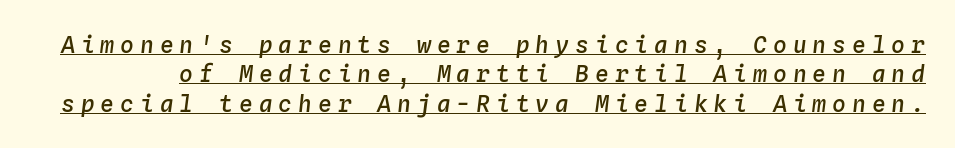
The image shows 23 px text type, italic (leaning right); set normal line spacing (1.28x), unusually wide letter spacing (+0.26 em), underlined.
